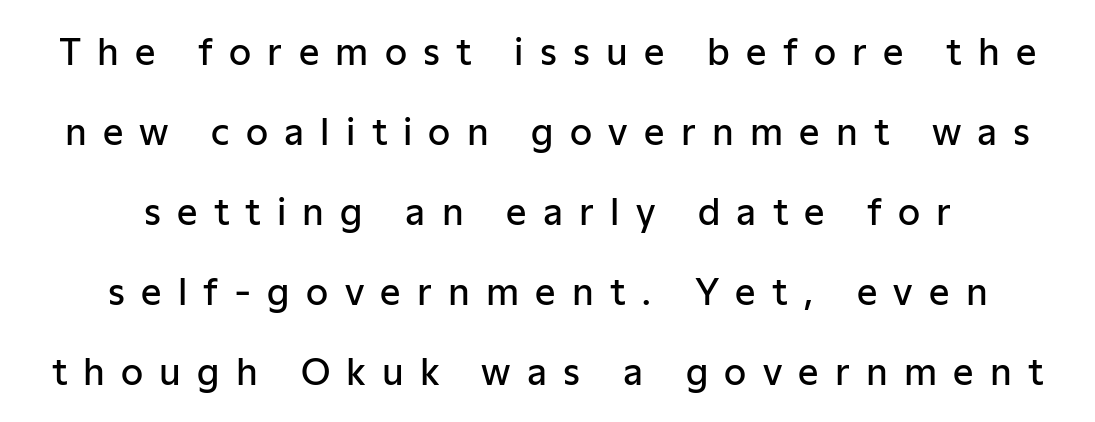
This sample has the flowing, uneven cadence of proportional lettering. Successive baselines arrive slowly, with a big drop between each. A bit beefed up — I'd call it semibold rather than bold. The strip under each line holds only bare page. Look at the tracking — it's clearly loosened, letters drifting apart. Where is the straight margin? There isn't one; the lines are centered.
